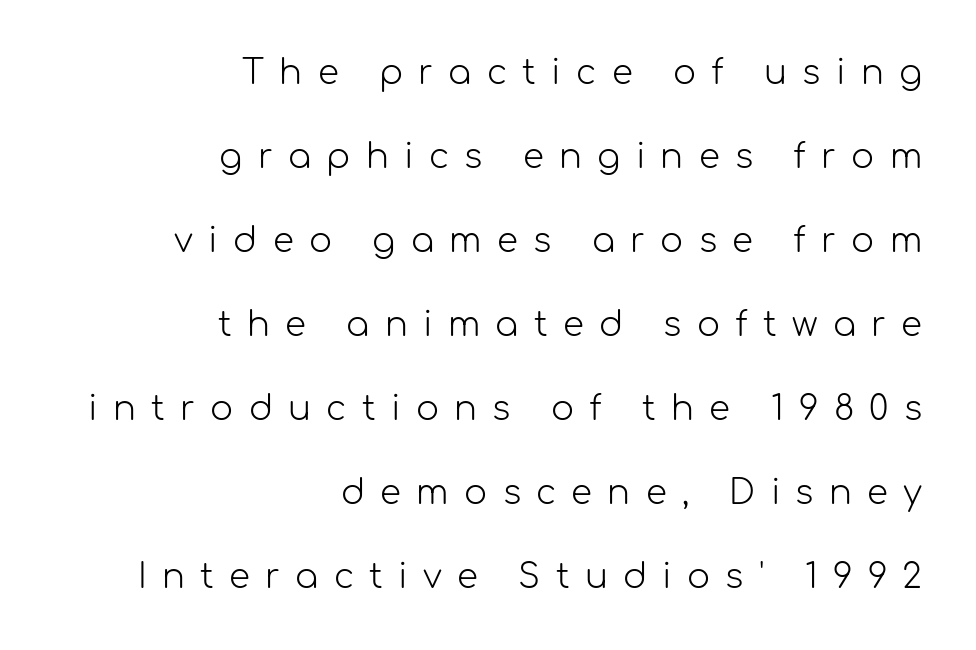
Q: Is the text bold? A: No.
Q: Is the text italic (slanted)? A: No, it is upright.
Q: Is the typeface a serif or a sans-serif typeface? A: Sans-serif.
Q: Is the text underlined? A: No.
Q: How is the paragraph aligned? A: Right-aligned.
Q: Is the spacing between letters normal or unusually wide? A: Unusually wide.
Q: Is the spacing between lines tight, normal or loose? A: Loose.
Q: Width (condensed, normal, or wide)? A: Normal.
Q: Stroke contrast? A: Low.
Q: x-height? A: Medium.
Q: Monospaced? A: No.
